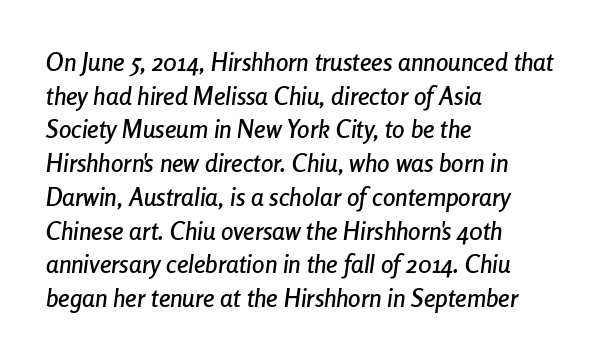
Q: Is the text italic (slanted)? A: Yes, it leans right by about 8 degrees.
Q: Is the text underlined? A: No.
Q: How is the paragraph aligned? A: Left-aligned.
Q: Is the spacing between letters normal or unusually wide? A: Normal.
Q: Is the spacing between lines tight, normal or loose? A: Normal.
